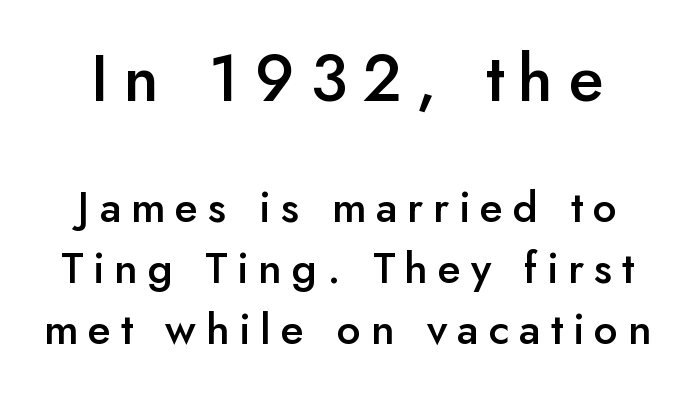
{"serif": "no", "italic": "no", "bold": "semi", "weight": "semibold", "width": "normal", "stroke_contrast": "low", "x_height": "small", "monospaced": "no", "underline": "no", "line_spacing": "normal", "line_spacing_ratio": 1.42, "letter_spacing": "wide", "letter_spacing_em": 0.23, "larger_block": "first", "size_ratio": 1.51, "glyph_px": 65}
